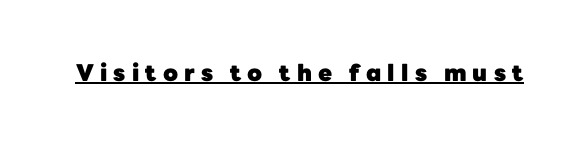
{"italic": "no", "bold": "yes", "underline": "yes", "letter_spacing": "wide", "letter_spacing_em": 0.27, "glyph_px": 23}
